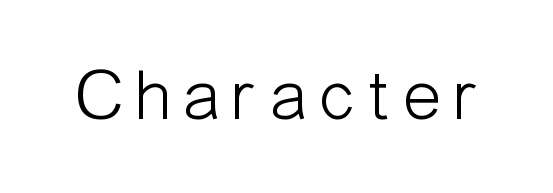
This is roman type, the default non-slanted kind. In terms of letterform style, serifs are entirely absent. The glyphs are unaccompanied by any horizontal stroke below them. Each letter keeps its own natural width here, so spacing adapts to shape.
